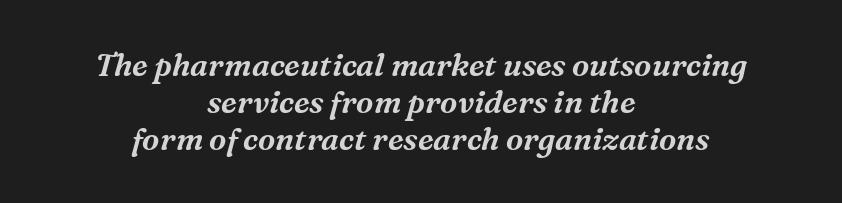
Decoration check: the copy has no underline. Spacing verdict: proportional, widths tailored to each character. The specimen reads as italic at a glance. What kind of face is this? One with serifs. This rendering leaves character spacing at its baseline value. Leftover space on each line is divided equally before and after the words.
